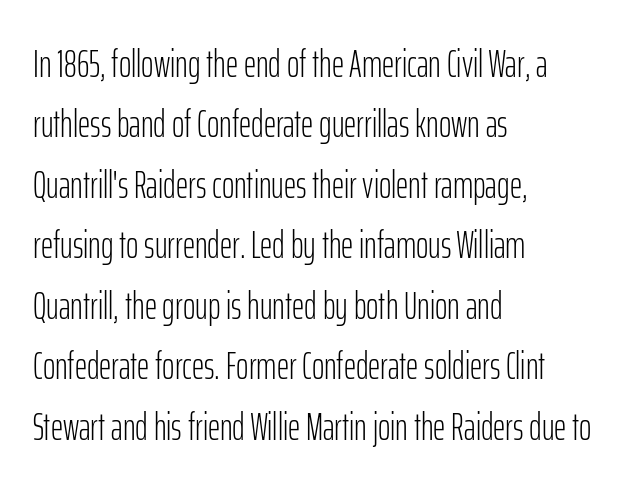
The image shows 38 px light, condensed sans-serif type, upright; set left-aligned, normal line spacing (1.59x), normal letter spacing, not underlined; low stroke contrast and a medium x-height.
